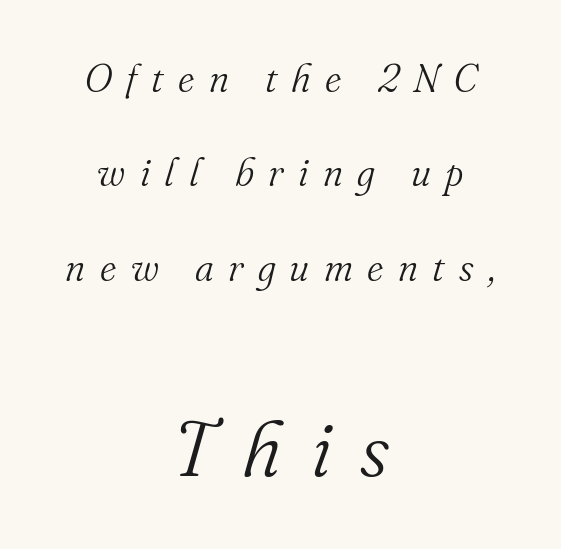
The image shows 78 px light serif type, italic (leaning right); set centered, loose line spacing (2.42x), unusually wide letter spacing (+0.37 em), not underlined; the second (bottom) block is 2.0x larger; medium stroke contrast and a small x-height.
